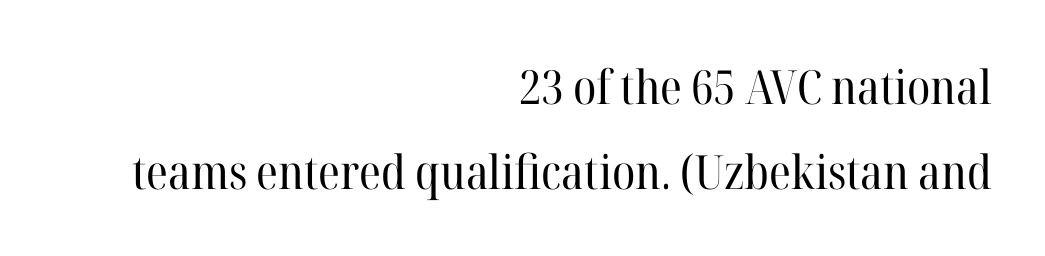
The image shows 47 px regular-weight serif type, upright; set right-aligned, line spacing 1.8x, normal letter spacing, not underlined; high stroke contrast and a medium x-height.
